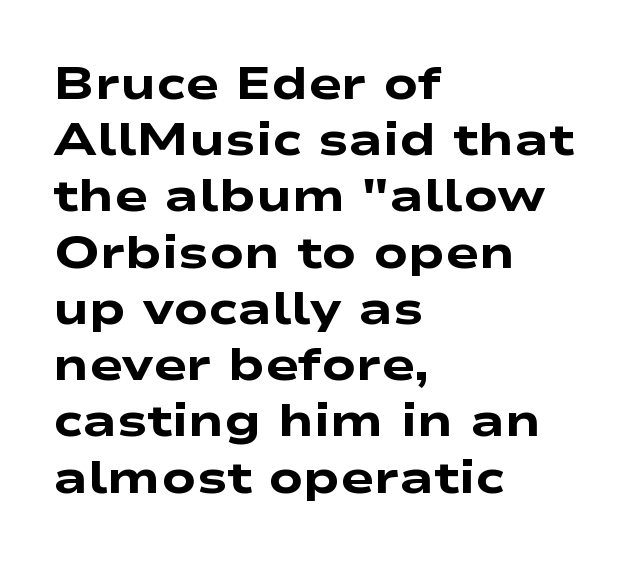
Beneath every word, the page is bare. The letterforms sit shoulder to shoulder at normal distance. The lines in this sample share a left origin and differ only in where they stop. The face used here is proportionally spaced, like ordinary book or web type. Baseline-to-baseline distance is the conventional proportion of letter height. Every letter is thick-stroked: bold, no question.
